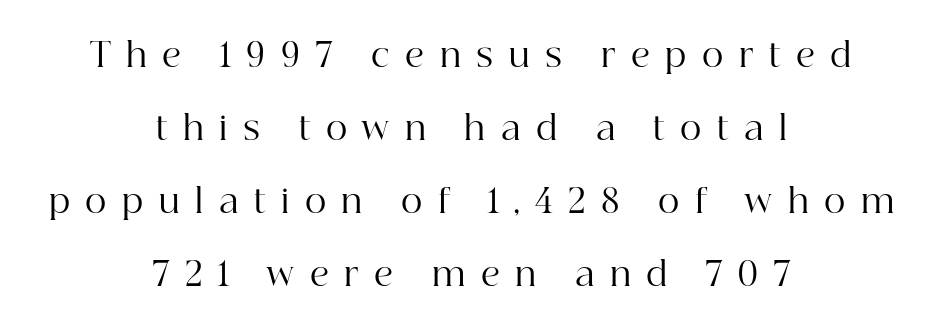
Horizontal alignment here is central, giving a formal, balanced look. The gap between lines stays unmarked. Caption: expanded tracking, letters set apart. Character widths vary here, with narrow letters taking less room than wide ones.
